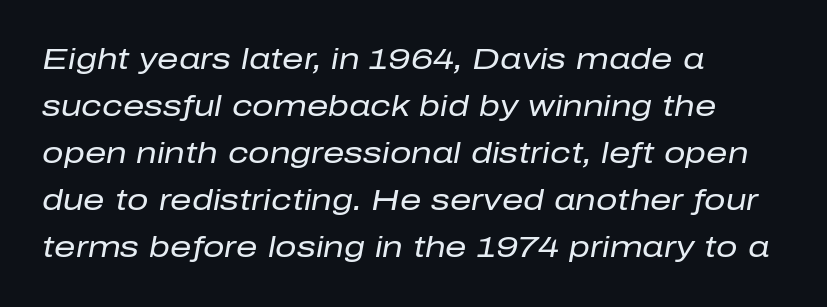
{"italic": "yes", "lean": "right", "slant_degrees": 10, "bold": "no", "weight": "regular", "width": "normal", "stroke_contrast": "low", "x_height": "medium", "monospaced": "no", "underline": "no", "align": "left", "line_spacing": "normal", "line_spacing_ratio": 1.57, "letter_spacing": "normal", "letter_spacing_em": 0.0, "glyph_px": 30}
